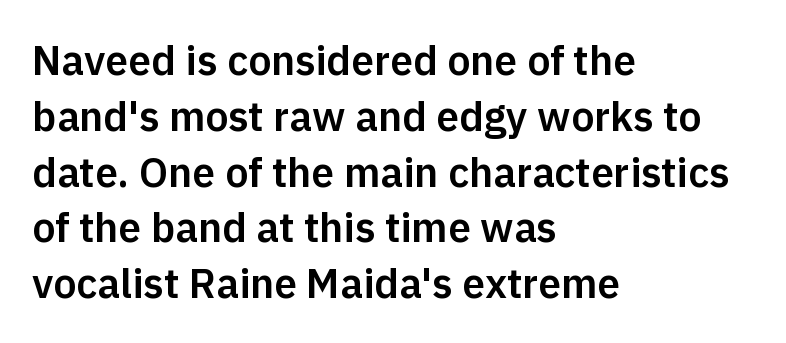
Q: Is the text italic (slanted)? A: No, it is upright.
Q: Is the typeface a serif or a sans-serif typeface? A: Sans-serif.
Q: Is the text underlined? A: No.
Q: How is the paragraph aligned? A: Left-aligned.
Q: Is the spacing between letters normal or unusually wide? A: Normal.
Q: Is the spacing between lines tight, normal or loose? A: Normal.
Q: Width (condensed, normal, or wide)? A: Normal.
Q: Stroke contrast? A: Low.
Q: x-height? A: Medium.
Q: Monospaced? A: No.
